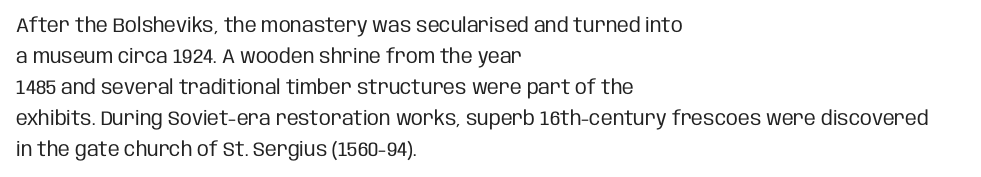
Q: Is the text bold? A: No.
Q: Is the text italic (slanted)? A: No, it is upright.
Q: Is the text underlined? A: No.
Q: How is the paragraph aligned? A: Left-aligned.
Q: Is the spacing between letters normal or unusually wide? A: Normal.
Q: Is the spacing between lines tight, normal or loose? A: Normal.
